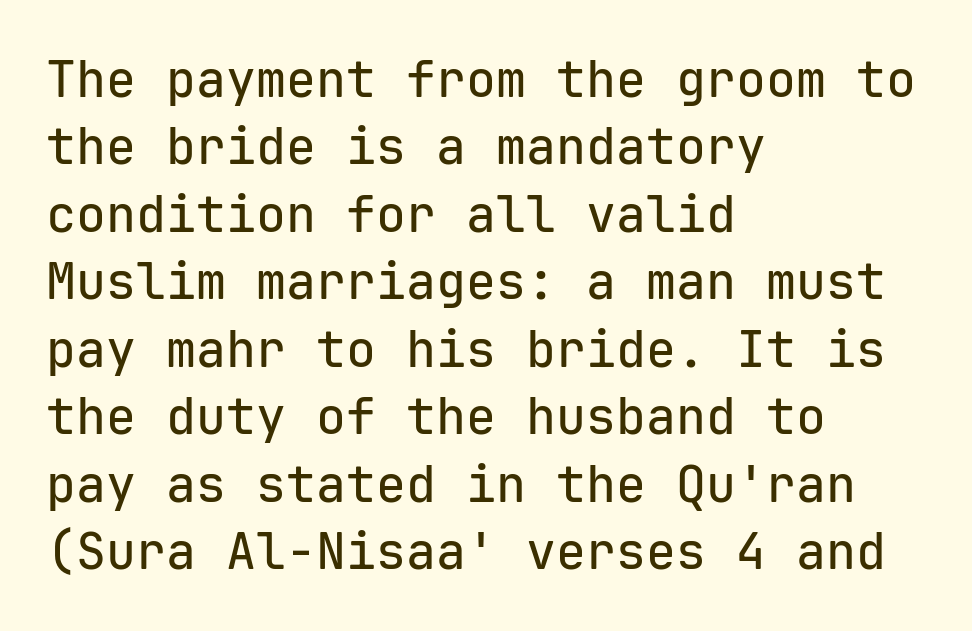
Nothing sits at the stroke ends, so this counts as sans-serif. Leftover space on each line is placed entirely after the last word. Quick note: underline off. Every character here occupies the same horizontal width, giving the sample a typewriter-like rhythm.
